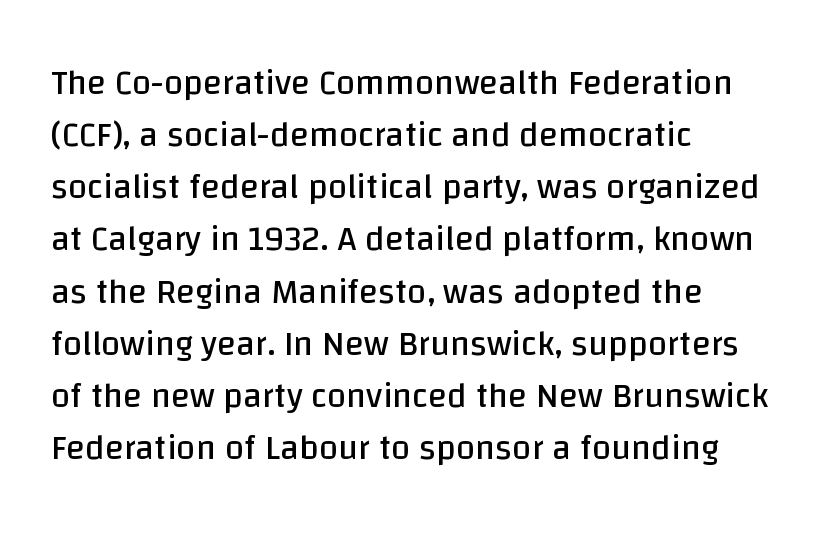
The image shows 35 px regular-weight sans-serif type, upright; set left-aligned, normal line spacing (1.49x), normal letter spacing, not underlined; low stroke contrast and a large x-height.
